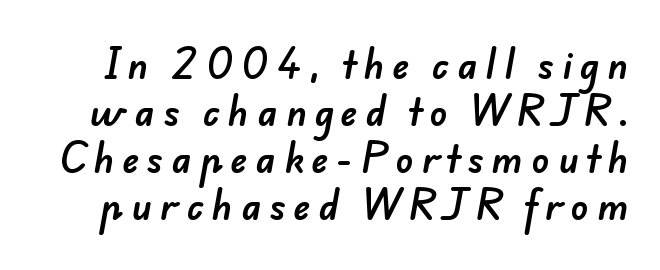
The image shows 36 px sans-serif type; set normal line spacing (1.31x), unusually wide letter spacing (+0.23 em), not underlined; low stroke contrast and a small x-height.
